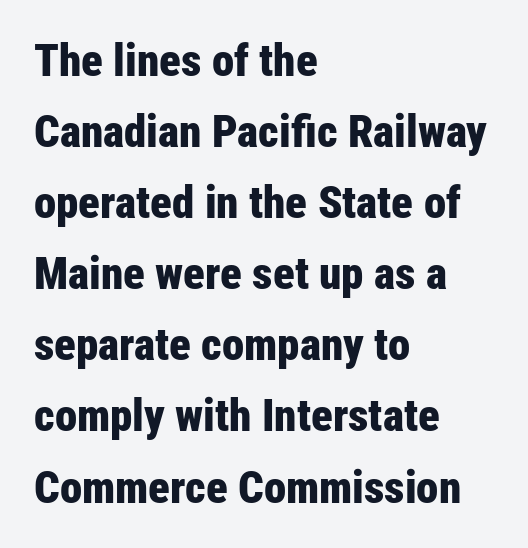
Regarding serifs, this sample does without them. The lines sit at an ordinary, default distance from one another. Is there any slant? The stems are plumb. The setting favours the left margin, as ordinary paragraphs usually do. Descender tails drop into unmarked territory. Look at the tracking — it's just the regular setting, nothing added.
